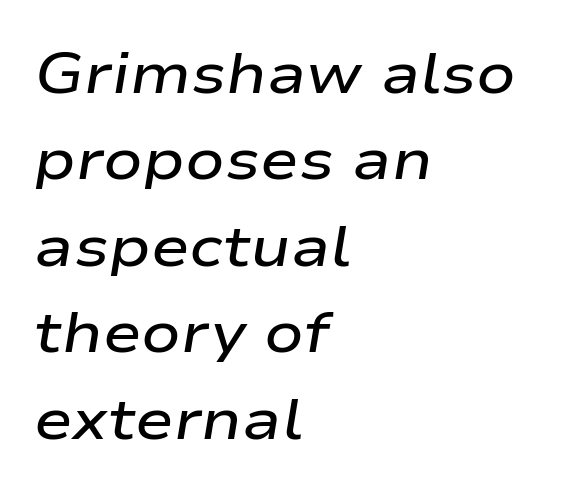
Q: Is the text bold? A: Semi-bold.
Q: Is the text italic (slanted)? A: Yes, it leans right by about 9 degrees.
Q: Is the text underlined? A: No.
Q: How is the paragraph aligned? A: Left-aligned.
Q: Is the spacing between letters normal or unusually wide? A: Normal.
Q: Is the spacing between lines tight, normal or loose? A: Normal.
Q: Width (condensed, normal, or wide)? A: Wide.
Q: Stroke contrast? A: Low.
Q: x-height? A: Medium.
Q: Monospaced? A: No.
